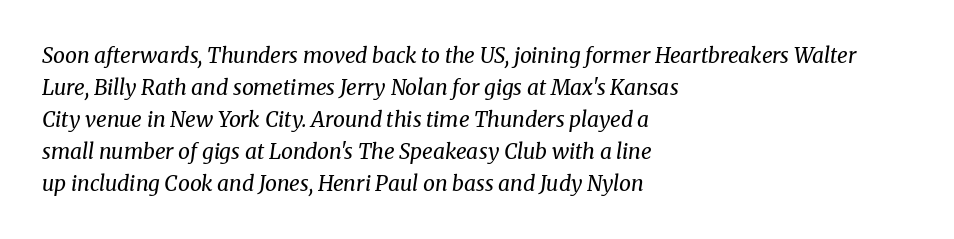
The image shows 21 px text type, italic (leaning right); set left-aligned, normal line spacing (1.52x), normal letter spacing, not underlined.
